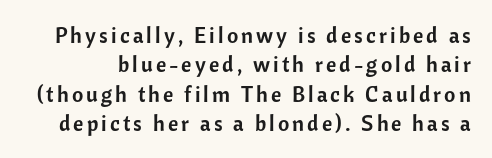
Q: Is the text italic (slanted)? A: No, it is upright.
Q: Is the text underlined? A: No.
Q: Is the spacing between lines tight, normal or loose? A: Normal.
